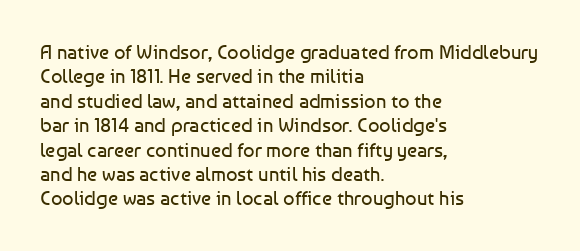
The image shows 20 px text type, upright; set left-aligned, line spacing 1.22x, normal letter spacing, not underlined.
